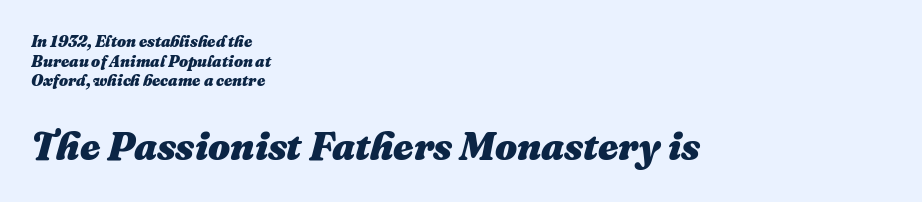
The image shows 39 px heavy type, italic (leaning right); set left-aligned, line spacing 1.23x, normal letter spacing, not underlined; the second (bottom) block is 2.44x larger; medium stroke contrast and a medium x-height.
